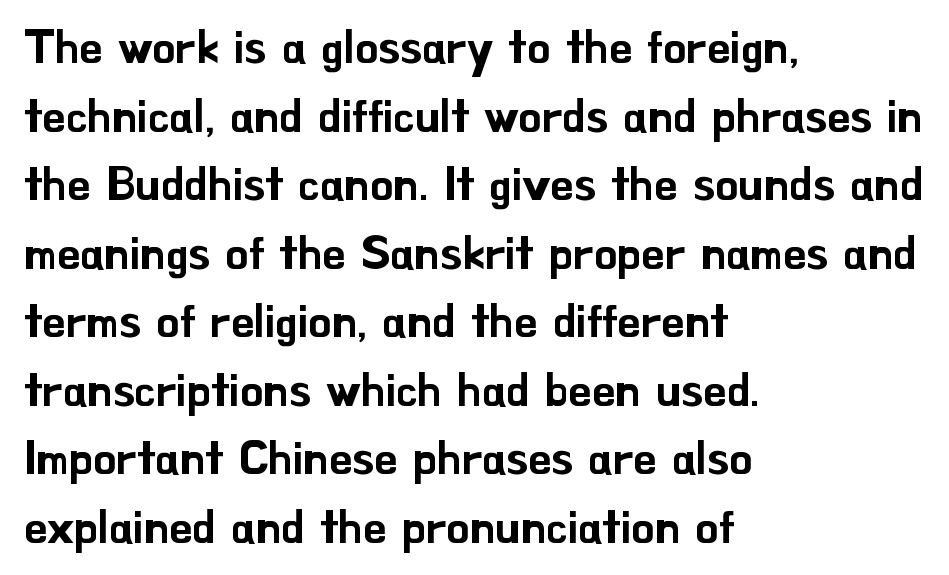
{"serif": "no", "italic": "no", "width": "normal", "stroke_contrast": "low", "x_height": "small", "monospaced": "no", "underline": "no", "align": "left", "line_spacing": "normal", "line_spacing_ratio": 1.49, "letter_spacing": "normal", "letter_spacing_em": 0.0, "glyph_px": 46}
